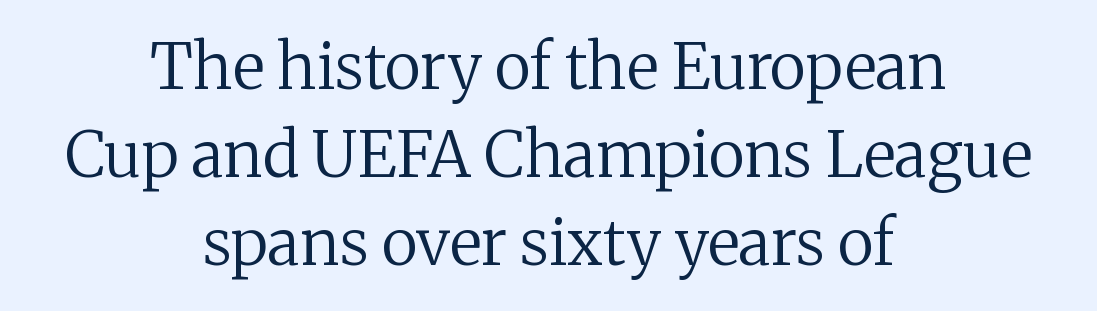
Q: Is the text bold? A: No.
Q: Is the text italic (slanted)? A: No, it is upright.
Q: Is the typeface a serif or a sans-serif typeface? A: Serif.
Q: Is the text underlined? A: No.
Q: How is the paragraph aligned? A: Centered.
Q: Is the spacing between letters normal or unusually wide? A: Normal.
Q: Is the spacing between lines tight, normal or loose? A: Normal.
Q: Width (condensed, normal, or wide)? A: Normal.
Q: Stroke contrast? A: Medium.
Q: x-height? A: Medium.
Q: Monospaced? A: No.
